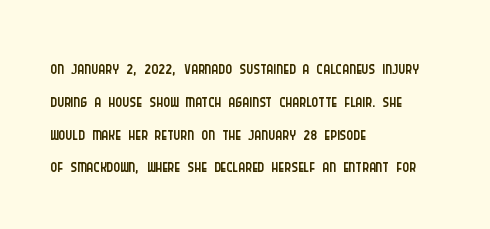
Q: Is the text bold? A: No.
Q: Is the text italic (slanted)? A: No, it is upright.
Q: Is the text underlined? A: No.
Q: How is the paragraph aligned? A: Left-aligned.
Q: Is the spacing between letters normal or unusually wide? A: Normal.
Q: Is the spacing between lines tight, normal or loose? A: Normal.
